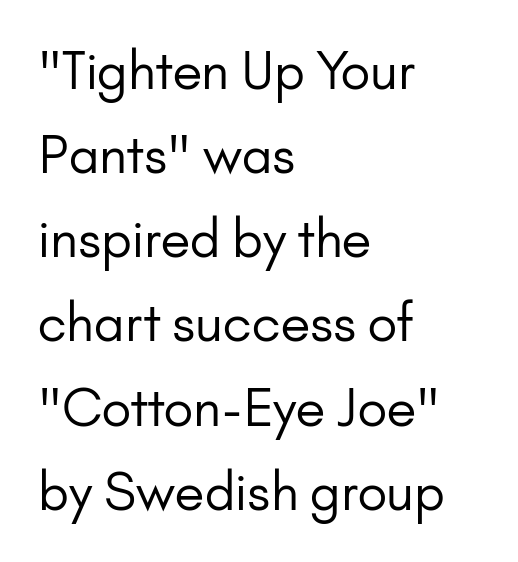
Q: Is the text bold? A: No.
Q: Is the text italic (slanted)? A: No, it is upright.
Q: Is the typeface a serif or a sans-serif typeface? A: Sans-serif.
Q: Is the text underlined? A: No.
Q: How is the paragraph aligned? A: Left-aligned.
Q: Is the spacing between letters normal or unusually wide? A: Normal.
Q: Is the spacing between lines tight, normal or loose? A: Normal.
Q: Width (condensed, normal, or wide)? A: Normal.
Q: Stroke contrast? A: Low.
Q: x-height? A: Small.
Q: Monospaced? A: No.
